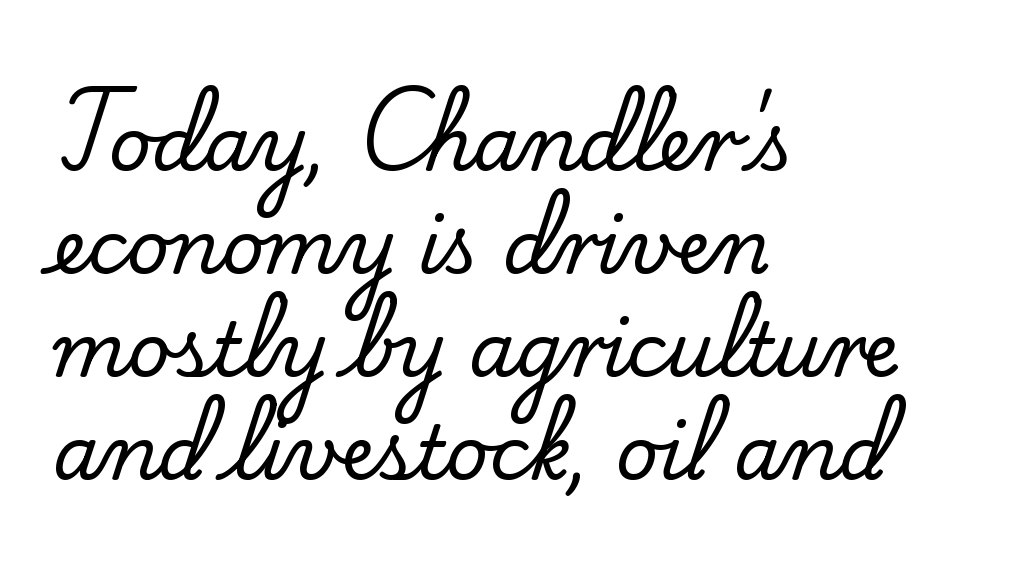
{"serif": "yes", "width": "normal", "stroke_contrast": "low", "x_height": "small", "monospaced": "no", "underline": "no", "align": "left", "line_spacing": "normal", "line_spacing_ratio": 1.39, "letter_spacing": "normal", "letter_spacing_em": 0.0, "glyph_px": 74}
